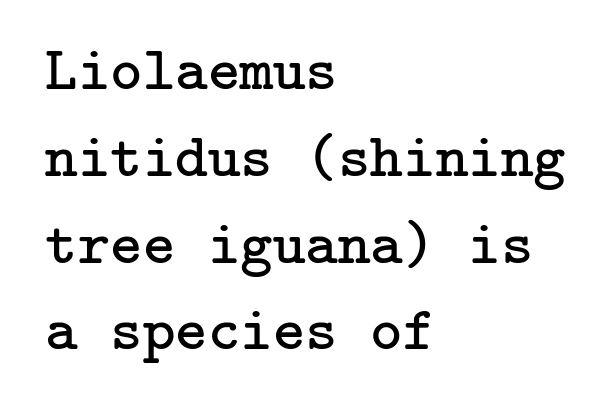
Q: Is the text bold? A: No.
Q: Is the text italic (slanted)? A: No, it is upright.
Q: Is the typeface a serif or a sans-serif typeface? A: Serif.
Q: Is the text underlined? A: No.
Q: How is the paragraph aligned? A: Left-aligned.
Q: Is the spacing between letters normal or unusually wide? A: Normal.
Q: Is the spacing between lines tight, normal or loose? A: Normal.
Q: Width (condensed, normal, or wide)? A: Normal.
Q: Stroke contrast? A: Low.
Q: x-height? A: Medium.
